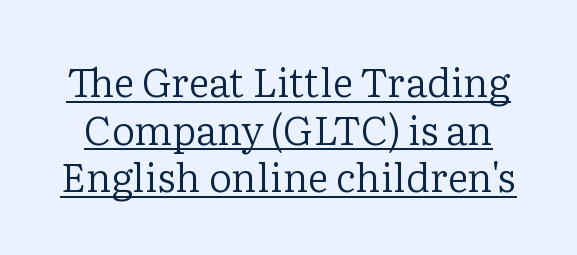
{"serif": "yes", "italic": "no", "bold": "no", "weight": "regular", "width": "normal", "stroke_contrast": "low", "x_height": "medium", "monospaced": "no", "underline": "yes", "line_spacing_ratio": 1.19, "letter_spacing": "normal", "letter_spacing_em": 0.0, "glyph_px": 40}
